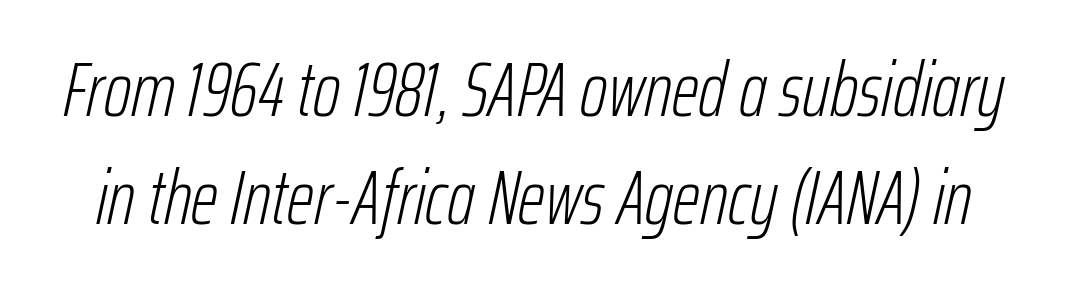
{"italic": "yes", "lean": "right", "slant_degrees": 12, "bold": "no", "weight": "light", "width": "condensed", "stroke_contrast": "low", "x_height": "medium", "monospaced": "no", "underline": "no", "line_spacing": "normal", "line_spacing_ratio": 1.4, "letter_spacing": "normal", "letter_spacing_em": 0.0, "glyph_px": 77}
